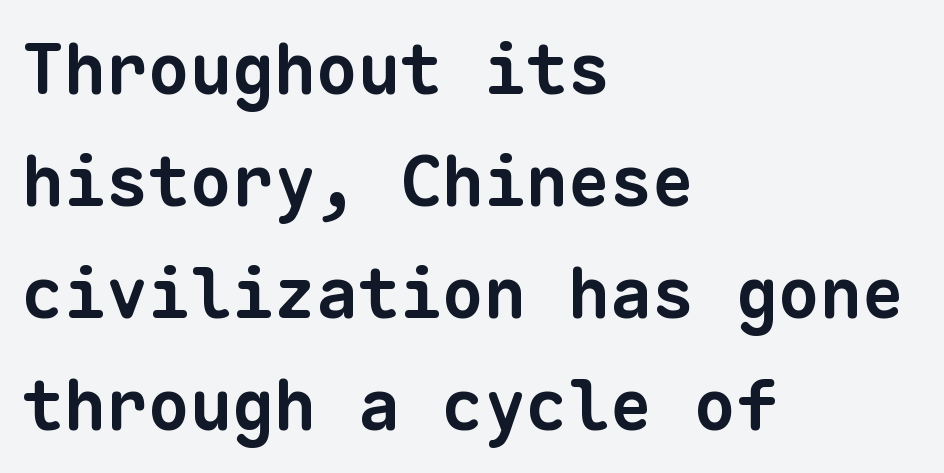
The image shows 70 px bold sans-serif type, monospaced; set left-aligned, normal line spacing (1.6x), normal letter spacing, not underlined; low stroke contrast and a medium x-height.
